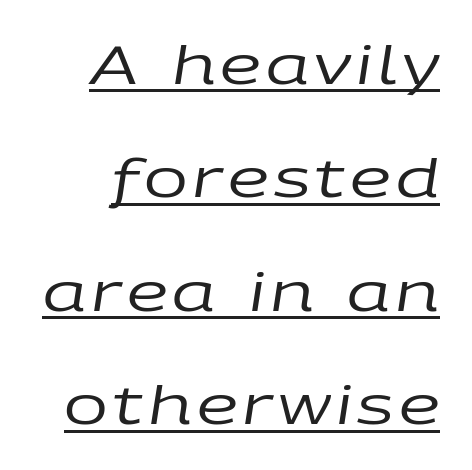
Q: Is the text bold? A: No.
Q: Is the text italic (slanted)? A: Yes, it leans right by about 9 degrees.
Q: Is the text underlined? A: Yes.
Q: Is the spacing between lines tight, normal or loose? A: Loose.
Q: Width (condensed, normal, or wide)? A: Wide.
Q: Stroke contrast? A: Low.
Q: x-height? A: Large.
Q: Monospaced? A: No.
